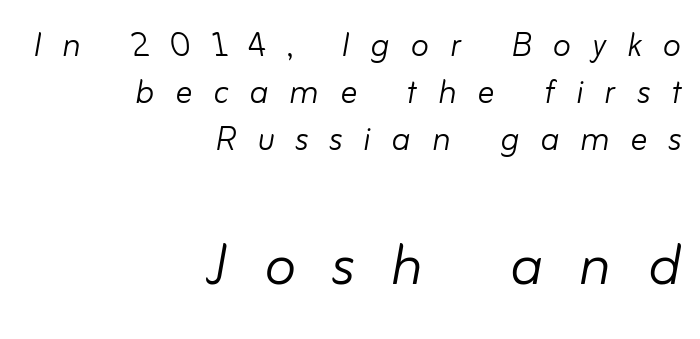
The image shows 73 px light type, italic (leaning right); set right-aligned, tight line spacing (1.12x), unusually wide letter spacing (+0.5 em), not underlined; the second (bottom) block is 1.74x larger; low stroke contrast and a small x-height.
